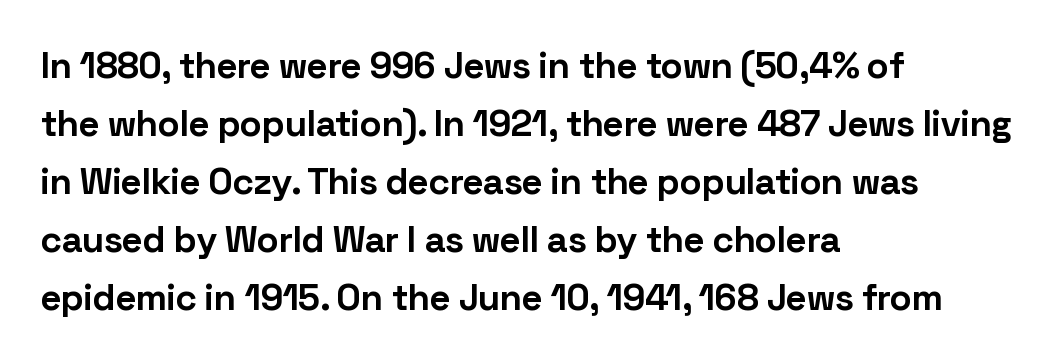
The image shows 37 px bold sans-serif type, upright; set left-aligned, normal line spacing (1.57x), normal letter spacing, not underlined; low stroke contrast and a medium x-height.
